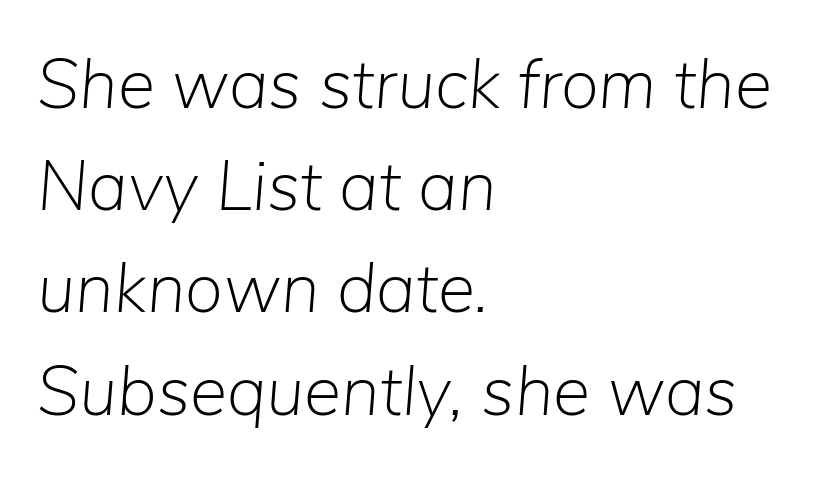
Q: Is the text bold? A: No.
Q: Is the text italic (slanted)? A: Yes, it leans right by about 5 degrees.
Q: Is the text underlined? A: No.
Q: How is the paragraph aligned? A: Left-aligned.
Q: Is the spacing between letters normal or unusually wide? A: Normal.
Q: Is the spacing between lines tight, normal or loose? A: Normal.
Q: Width (condensed, normal, or wide)? A: Normal.
Q: Stroke contrast? A: Low.
Q: x-height? A: Medium.
Q: Monospaced? A: No.
